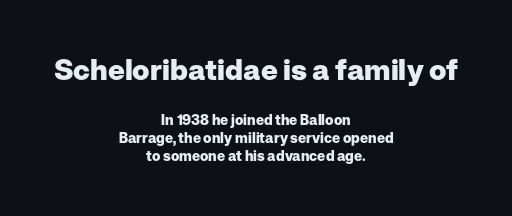
Lines of text with bare space underneath. This rendering employs a face without finishing strokes, i.e., a sans-serif. These lines are rendered in a variable-pitch font. Alignment: centered. This block has exactly the height ordinary leading produces.
